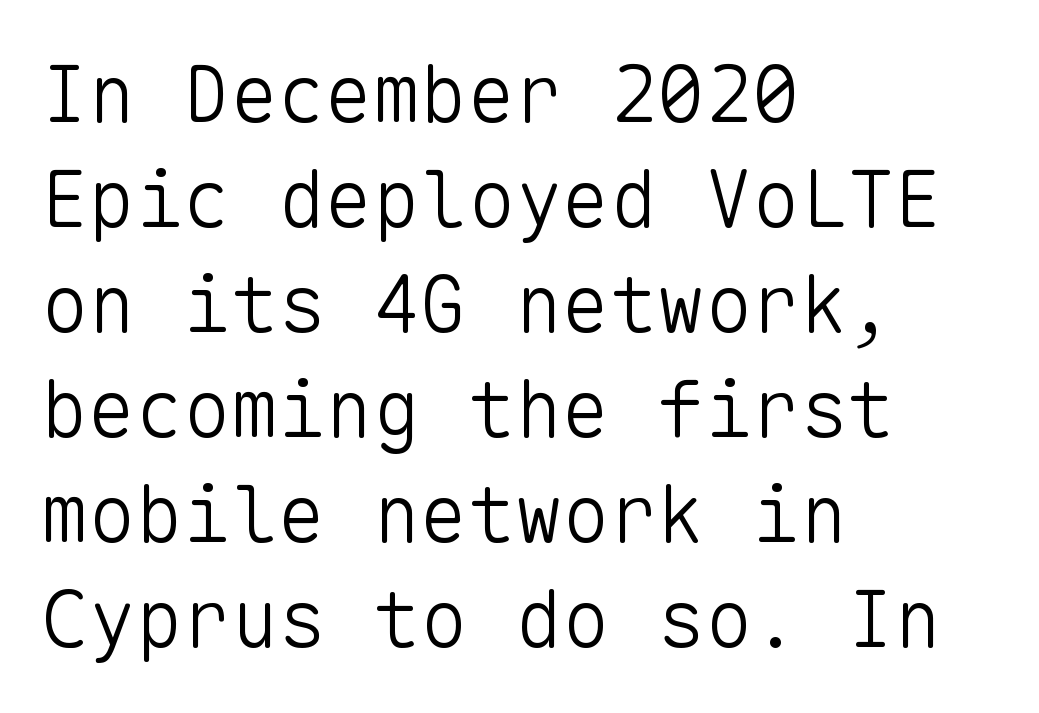
The image shows 79 px light sans-serif type, upright, monospaced; set left-aligned, normal line spacing (1.33x), normal letter spacing, not underlined; low stroke contrast and a medium x-height.
